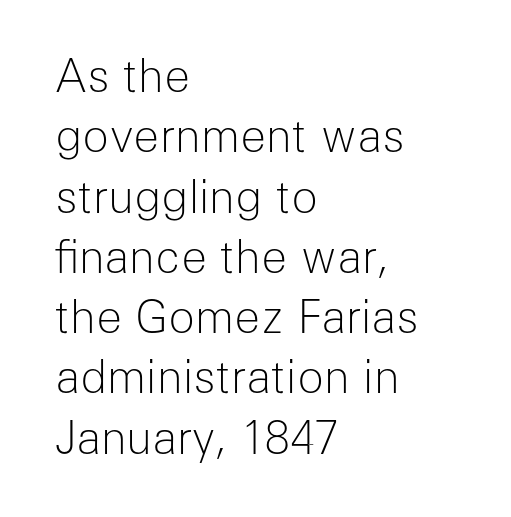
Q: Is the text bold? A: No.
Q: Is the text italic (slanted)? A: No, it is upright.
Q: Is the typeface a serif or a sans-serif typeface? A: Sans-serif.
Q: Is the text underlined? A: No.
Q: How is the paragraph aligned? A: Left-aligned.
Q: Is the spacing between letters normal or unusually wide? A: Normal.
Q: Is the spacing between lines tight, normal or loose? A: Normal.
Q: Width (condensed, normal, or wide)? A: Normal.
Q: Stroke contrast? A: Low.
Q: x-height? A: Medium.
Q: Monospaced? A: No.
